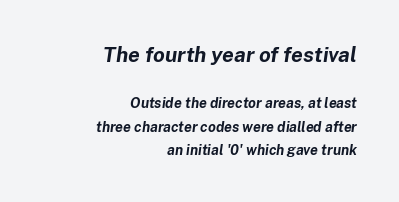
Plenty of ink on the page — the face is bold. Anything drawn beneath the words? Only blank space. Short and long lines alike share a common ending point at right. Does extra space separate the letters? No, they use regular spacing. Is the type slanted? Yes — the strokes lean at a clear angle. Larger block? The one above; the one below is distinctly smaller.
